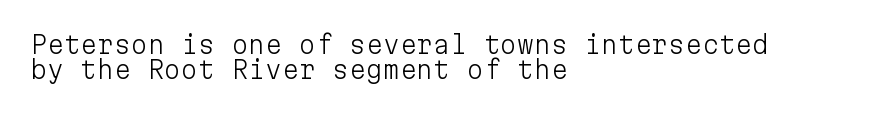
{"italic": "no", "bold": "no", "underline": "no", "align": "left", "line_spacing": "tight", "line_spacing_ratio": 1.03, "letter_spacing": "normal", "letter_spacing_em": 0.0, "glyph_px": 24}
